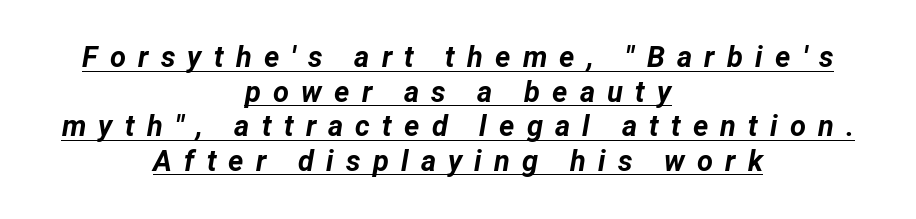
Words appear elongated and porous because spacing is wide. Note the varied advance widths — an 'i' is clearly narrower than an 'm'. Reading down the block, each line starts at a different indent, mirrored at its end. Compared with undecorated copy, this sample adds a rule below the words. The text carries the slant typical of an italic or oblique font.
